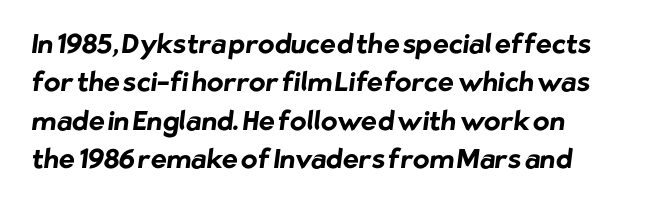
{"bold": "yes", "underline": "no", "align": "left", "line_spacing": "normal", "line_spacing_ratio": 1.42, "letter_spacing": "normal", "letter_spacing_em": 0.0, "glyph_px": 27}
